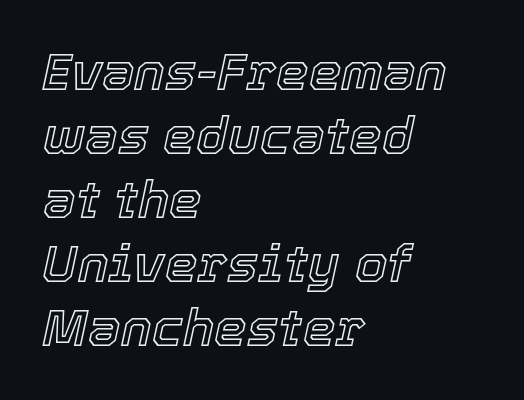
The image shows 52 px text type, italic (leaning right); set left-aligned, line spacing 1.23x, normal letter spacing, not underlined; a medium x-height.
